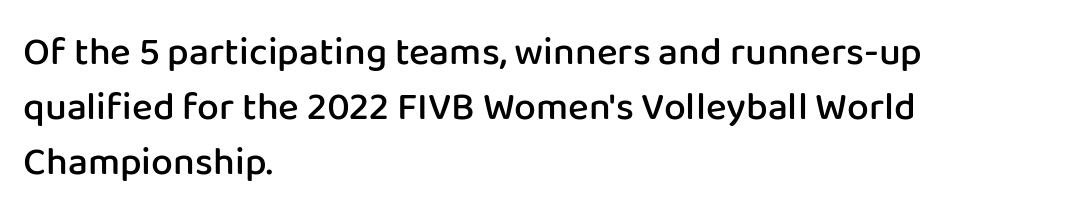
{"serif": "no", "italic": "no", "bold": "semi", "weight": "semibold", "width": "normal", "stroke_contrast": "low", "x_height": "medium", "monospaced": "no", "underline": "no", "align": "left", "line_spacing": "normal", "line_spacing_ratio": 1.41, "letter_spacing": "normal", "letter_spacing_em": 0.0, "glyph_px": 39}
